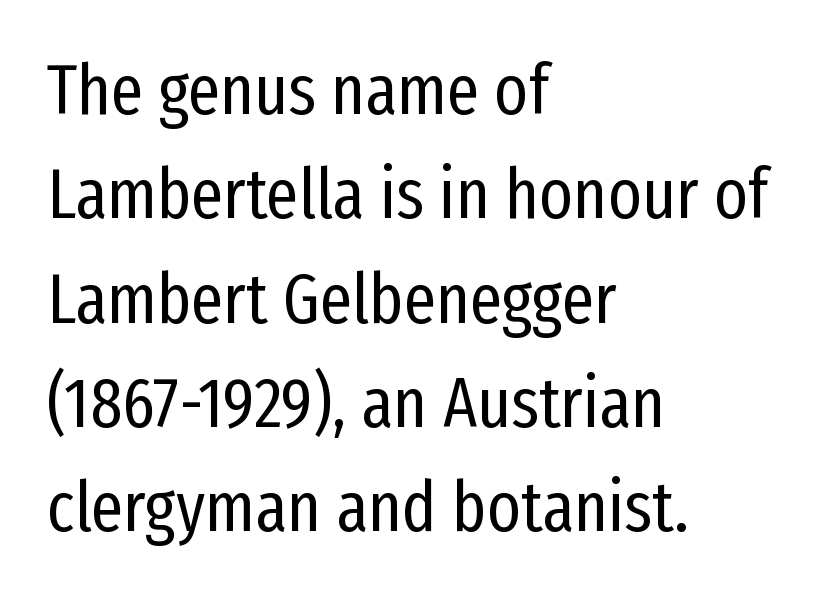
Font category for this specimen: sans-serif. Horizontal bands of white between lines are of average thickness. The cut favours lightness, reaching ordinary text weight at its darkest. All the whitespace from short lines collects on the right.
